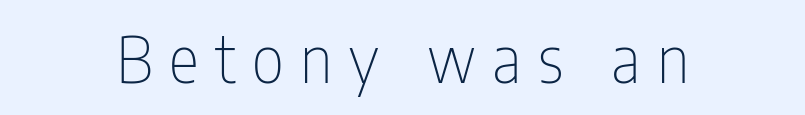
Ordinary non-slanted type is in use. The characters are drawn with everyday or finer stroke widths. Leftover space on each line is divided equally before and after the words. The strip under each line holds only bare page. Is this a fixed-width face? No — the glyphs have proportional, varying widths. Honestly, the letter spacing is so wide it's the main thing you notice.
